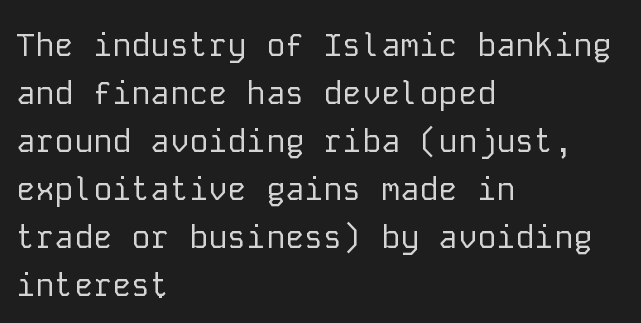
The passage shown is typed in a monospace face where columns stay perfectly aligned. Nope, no serifs anywhere on these letters. How would I describe the line gaps? Plain and ordinary. The ragged edge is on the right, which tells us the setting is flush left.
